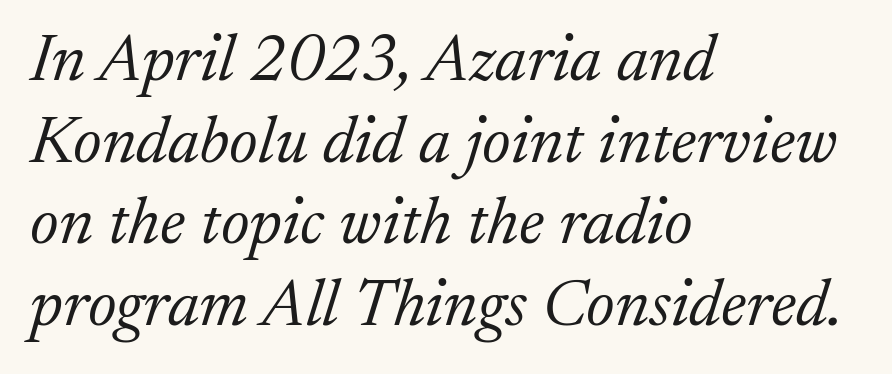
{"serif": "yes", "italic": "yes", "lean": "right", "slant_degrees": 17, "bold": "no", "weight": "light", "width": "normal", "stroke_contrast": "low", "x_height": "medium", "monospaced": "no", "underline": "no", "align": "left", "line_spacing_ratio": 1.22, "letter_spacing": "normal", "letter_spacing_em": 0.0, "glyph_px": 67}
